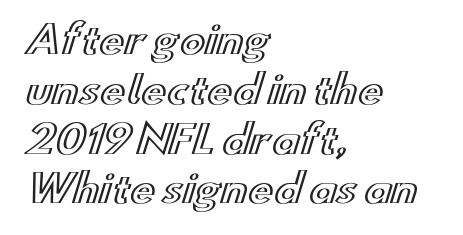
The horizontal fit of the characters is conventional and even. Reading down the column, the eye jumps a familiar distance to each next line. If you drew a ruler down the left edge, every line would touch it. Do the characters align in a grid? No, the font is proportional. A bare baseline throughout the passage.
